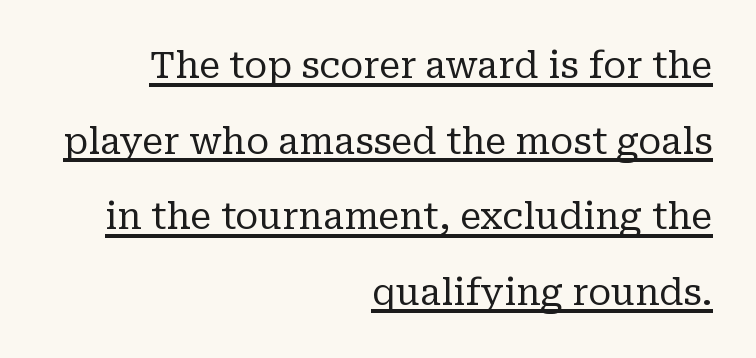
Q: Is the text bold? A: No.
Q: Is the text italic (slanted)? A: No, it is upright.
Q: Is the typeface a serif or a sans-serif typeface? A: Serif.
Q: Is the text underlined? A: Yes.
Q: How is the paragraph aligned? A: Right-aligned.
Q: Is the spacing between letters normal or unusually wide? A: Normal.
Q: Is the spacing between lines tight, normal or loose? A: Loose.
Q: Width (condensed, normal, or wide)? A: Normal.
Q: Stroke contrast? A: Low.
Q: x-height? A: Medium.
Q: Monospaced? A: No.
